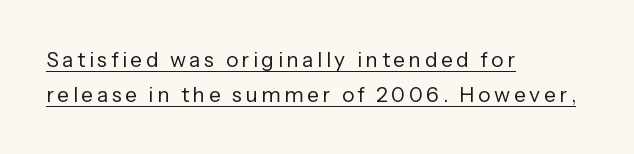
{"italic": "no", "bold": "no", "underline": "yes", "align": "left", "line_spacing": "normal", "line_spacing_ratio": 1.65, "glyph_px": 21}
